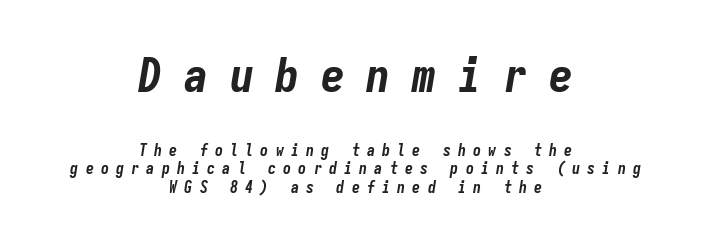
Q: Is the text bold? A: Yes.
Q: Is the text italic (slanted)? A: Yes, it leans right by about 9 degrees.
Q: Is the text underlined? A: No.
Q: How is the paragraph aligned? A: Centered.
Q: Is the spacing between letters normal or unusually wide? A: Unusually wide.
Q: Which block of text is set in a larger size, the first (top) or the second (bottom)? A: The first (top) one.
Q: Width (condensed, normal, or wide)? A: Condensed.
Q: Stroke contrast? A: Low.
Q: x-height? A: Medium.
Q: Monospaced? A: Yes.
